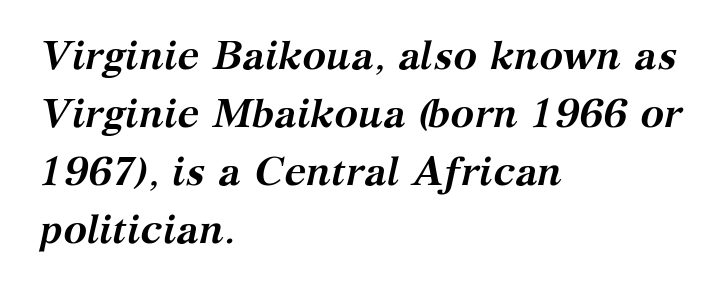
{"serif": "yes", "italic": "yes", "lean": "right", "slant_degrees": 12, "bold": "yes", "weight": "semibold", "width": "normal", "stroke_contrast": "medium", "x_height": "medium", "monospaced": "no", "underline": "no", "align": "left", "line_spacing": "normal", "line_spacing_ratio": 1.45, "letter_spacing": "normal", "letter_spacing_em": 0.0, "glyph_px": 40}
